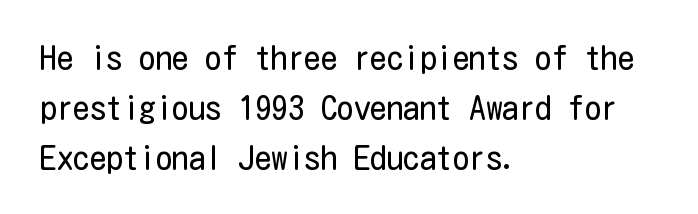
Q: Is the text bold? A: No.
Q: Is the text italic (slanted)? A: No, it is upright.
Q: Is the typeface a serif or a sans-serif typeface? A: Sans-serif.
Q: Is the text underlined? A: No.
Q: How is the paragraph aligned? A: Left-aligned.
Q: Is the spacing between letters normal or unusually wide? A: Normal.
Q: Is the spacing between lines tight, normal or loose? A: Normal.
Q: Width (condensed, normal, or wide)? A: Condensed.
Q: Stroke contrast? A: Low.
Q: x-height? A: Medium.
